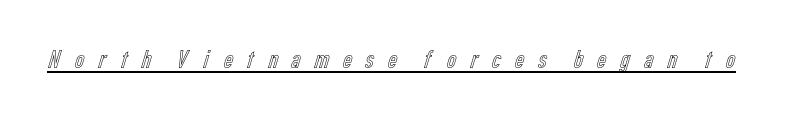
The image shows 26 px text type; set unusually wide letter spacing (+0.43 em), underlined.
